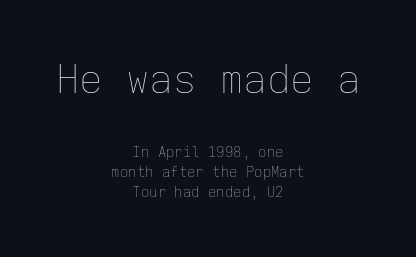
{"italic": "no", "bold": "no", "weight": "thin", "width": "normal", "stroke_contrast": "low", "x_height": "medium", "monospaced": "yes", "underline": "no", "align": "center", "line_spacing": "normal", "line_spacing_ratio": 1.45, "letter_spacing": "normal", "letter_spacing_em": 0.0, "larger_block": "first", "size_ratio": 2.79, "glyph_px": 39}
